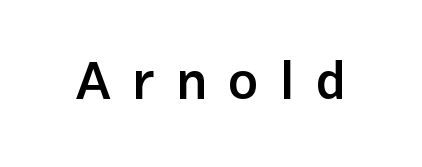
The image shows 53 px semibold sans-serif type, upright; set unusually wide letter spacing (+0.4 em), not underlined; low stroke contrast and a medium x-height.
